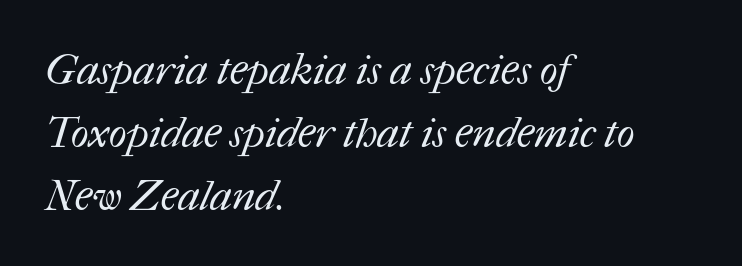
Q: Is the text bold? A: No.
Q: Is the text underlined? A: No.
Q: How is the paragraph aligned? A: Left-aligned.
Q: Is the spacing between letters normal or unusually wide? A: Normal.
Q: Is the spacing between lines tight, normal or loose? A: Normal.
Q: Width (condensed, normal, or wide)? A: Normal.
Q: Stroke contrast? A: Medium.
Q: x-height? A: Medium.
Q: Monospaced? A: No.
